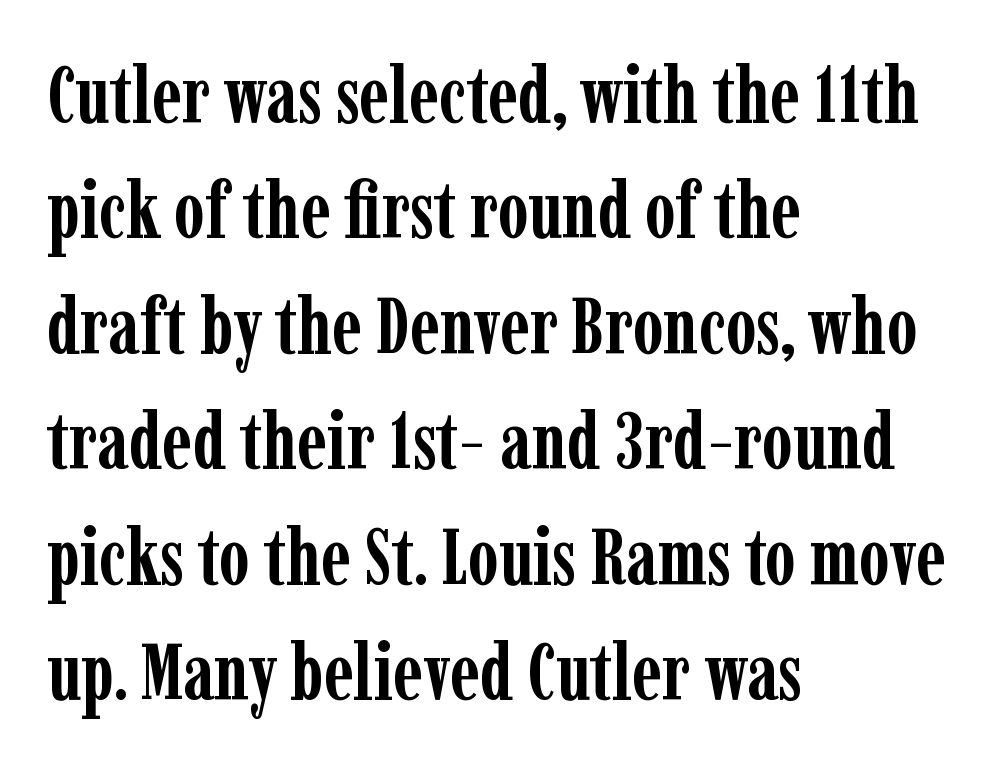
{"serif": "yes", "italic": "no", "bold": "yes", "weight": "semibold", "width": "condensed", "stroke_contrast": "low", "x_height": "medium", "monospaced": "no", "underline": "no", "align": "left", "line_spacing": "normal", "line_spacing_ratio": 1.48, "letter_spacing": "normal", "letter_spacing_em": 0.0, "glyph_px": 78}
